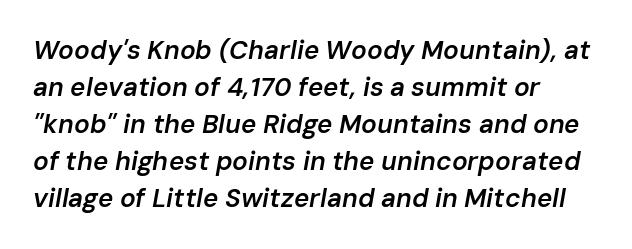
Q: Is the text bold? A: Semi-bold.
Q: Is the text italic (slanted)? A: Yes, it leans right by about 10 degrees.
Q: Is the text underlined? A: No.
Q: How is the paragraph aligned? A: Left-aligned.
Q: Is the spacing between letters normal or unusually wide? A: Normal.
Q: Is the spacing between lines tight, normal or loose? A: Normal.
